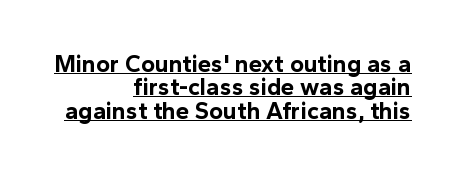
The image shows 24 px bold type, upright; set right-aligned, tight line spacing (0.97x), normal letter spacing, underlined.
